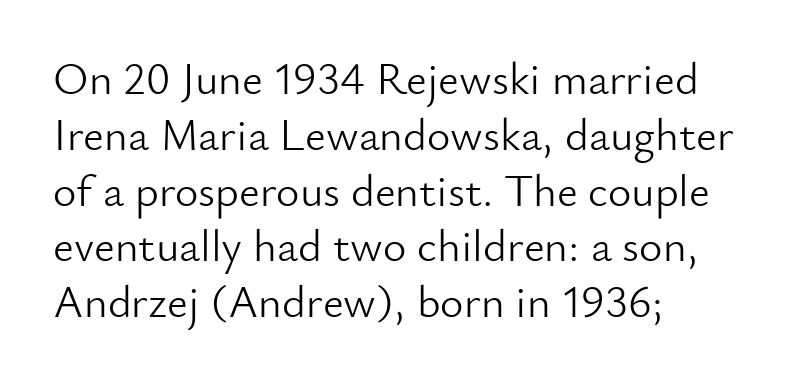
The letters carry no serifs — their stems end cleanly without finishing strokes. No heavy texture on the line: the type isn't bold. Every character sits straight up, as roman type does. This rendering features lettering with no underline. Note the varied advance widths — an 'i' is clearly narrower than an 'm'. Every row of glyphs begins at an identical x-position on the left.
